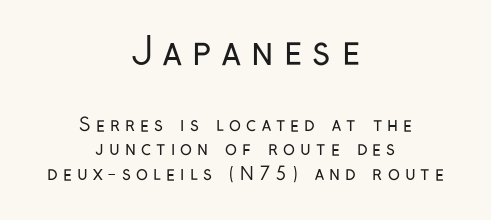
The designer gave the opening block more size than the closing block. A student would call this center alignment; a typographer would say set centered. A typesetter would call this proportional, since set widths differ per character. I'd call this a sans setting — the letters go barefoot. How are the letters spaced? Widely, with obvious added tracking. Stem width sits at or under what a default text font uses.
